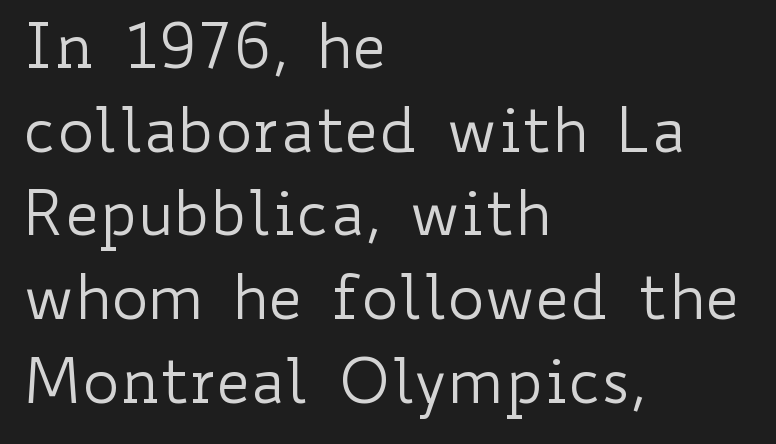
The image shows 62 px regular-weight, wide type, upright; set left-aligned, normal line spacing (1.35x), normal letter spacing, not underlined; low stroke contrast and a small x-height.
